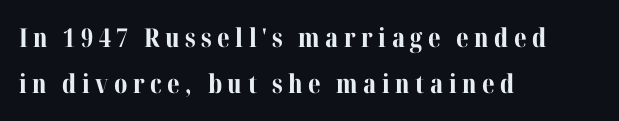
Q: Is the text bold? A: Yes.
Q: Is the text italic (slanted)? A: No, it is upright.
Q: Is the text underlined? A: No.
Q: How is the paragraph aligned? A: Left-aligned.
Q: Is the spacing between letters normal or unusually wide? A: Unusually wide.
